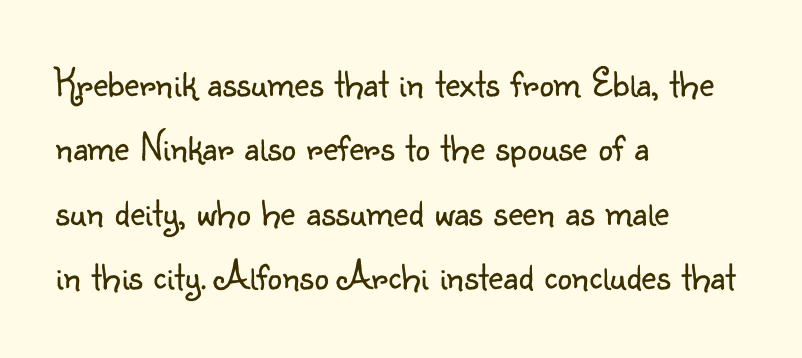
{"serif": "no", "italic": "no", "bold": "no", "weight": "light", "width": "normal", "stroke_contrast": "low", "x_height": "small", "monospaced": "no", "underline": "no", "align": "left", "line_spacing": "normal", "line_spacing_ratio": 1.57, "letter_spacing": "normal", "letter_spacing_em": 0.0, "glyph_px": 41}
